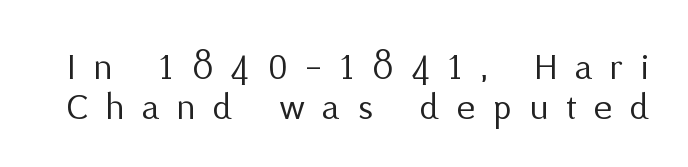
Q: Is the text bold? A: No.
Q: Is the text italic (slanted)? A: No, it is upright.
Q: Is the typeface a serif or a sans-serif typeface? A: Sans-serif.
Q: Is the text underlined? A: No.
Q: Is the spacing between letters normal or unusually wide? A: Unusually wide.
Q: Is the spacing between lines tight, normal or loose? A: Tight.
Q: Width (condensed, normal, or wide)? A: Normal.
Q: Stroke contrast? A: Medium.
Q: x-height? A: Medium.
Q: Monospaced? A: No.
